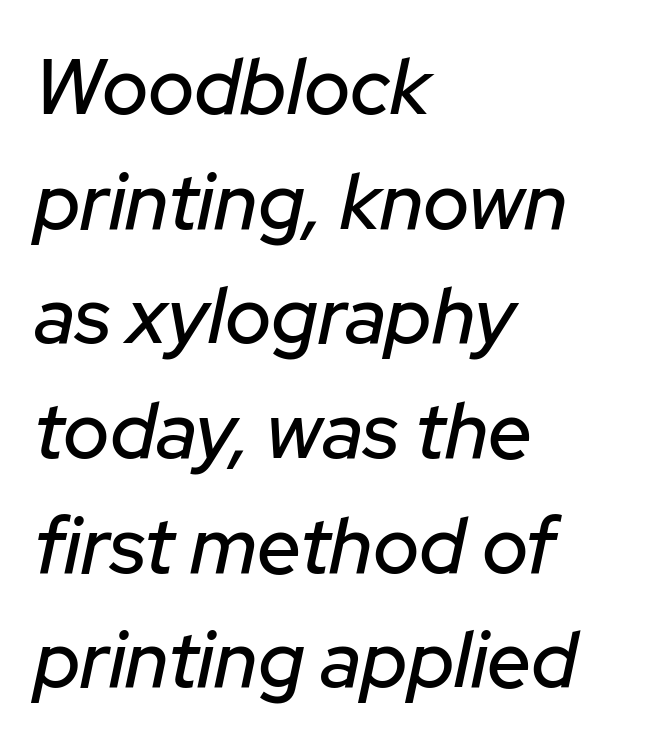
{"italic": "yes", "lean": "right", "slant_degrees": 12, "width": "normal", "stroke_contrast": "low", "x_height": "medium", "monospaced": "no", "underline": "no", "align": "left", "line_spacing": "normal", "line_spacing_ratio": 1.47, "letter_spacing": "normal", "letter_spacing_em": 0.0, "glyph_px": 78}
